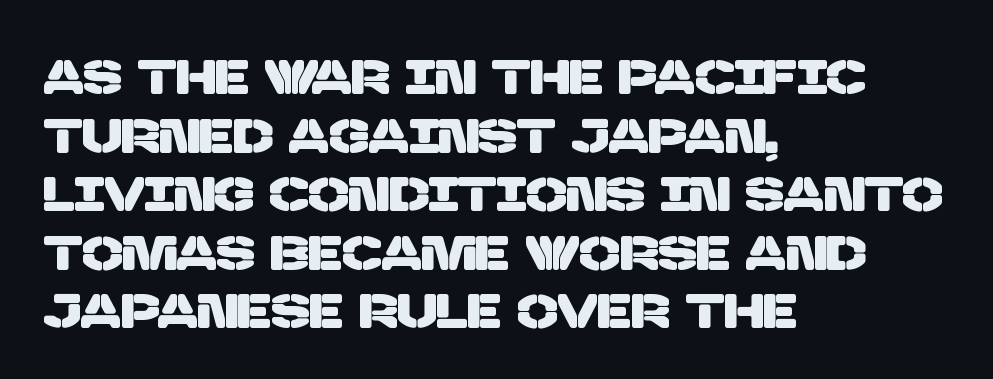
What kind of face is this? One without serifs — a sans. Nothing unusual about the tracking: characters are spaced as the font intends. The rendering uses natural spacing where letterforms have individual widths. The setting favours the left margin, as ordinary paragraphs usually do.
